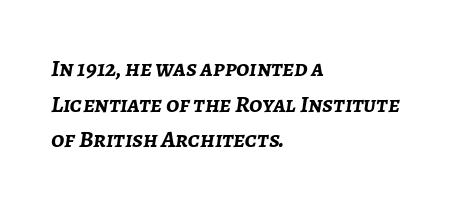
Q: Is the text bold? A: Yes.
Q: Is the text italic (slanted)? A: Yes, it leans right by about 7 degrees.
Q: Is the text underlined? A: No.
Q: How is the paragraph aligned? A: Left-aligned.
Q: Is the spacing between letters normal or unusually wide? A: Normal.
Q: Is the spacing between lines tight, normal or loose? A: Normal.
